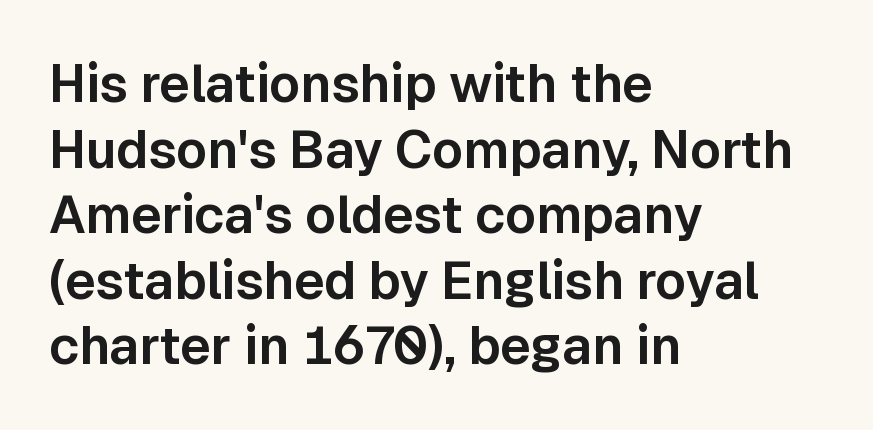
Q: Is the text italic (slanted)? A: No, it is upright.
Q: Is the typeface a serif or a sans-serif typeface? A: Sans-serif.
Q: Is the text underlined? A: No.
Q: How is the paragraph aligned? A: Left-aligned.
Q: Is the spacing between letters normal or unusually wide? A: Normal.
Q: Is the spacing between lines tight, normal or loose? A: Normal.
Q: Width (condensed, normal, or wide)? A: Normal.
Q: Stroke contrast? A: Low.
Q: x-height? A: Medium.
Q: Monospaced? A: No.
